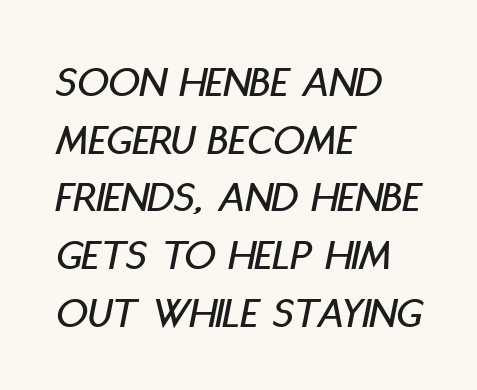
The area under the type is left untouched. The rows are spaced the way most documents space them. Notice how the passage keeps a crisp vertical edge on the left only. A typesetter would call this proportional, since set widths differ per character.
